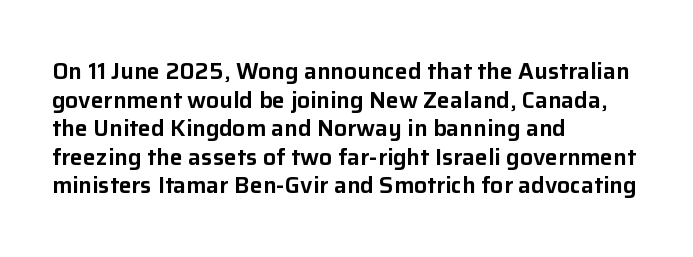
Q: Is the text italic (slanted)? A: No, it is upright.
Q: Is the text underlined? A: No.
Q: How is the paragraph aligned? A: Left-aligned.
Q: Is the spacing between letters normal or unusually wide? A: Normal.
